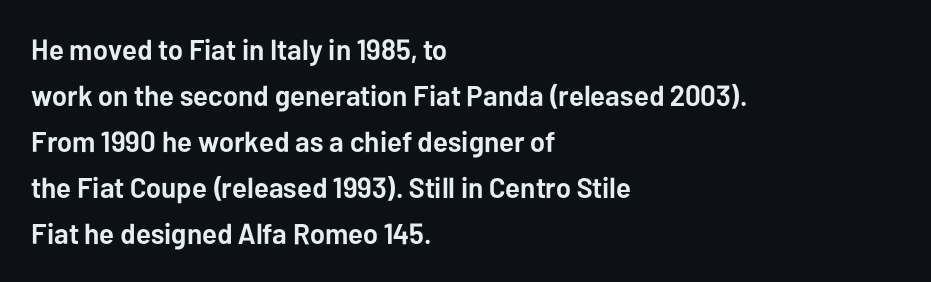
Q: Is the text bold? A: Yes.
Q: Is the text italic (slanted)? A: No, it is upright.
Q: Is the typeface a serif or a sans-serif typeface? A: Sans-serif.
Q: Is the text underlined? A: No.
Q: How is the paragraph aligned? A: Left-aligned.
Q: Is the spacing between letters normal or unusually wide? A: Normal.
Q: Is the spacing between lines tight, normal or loose? A: Normal.
Q: Width (condensed, normal, or wide)? A: Normal.
Q: Stroke contrast? A: Low.
Q: x-height? A: Medium.
Q: Monospaced? A: No.
